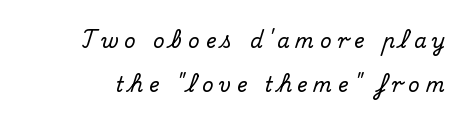
{"underline": "no", "line_spacing": "loose", "line_spacing_ratio": 2.2, "letter_spacing": "wide", "letter_spacing_em": 0.28, "glyph_px": 20}
